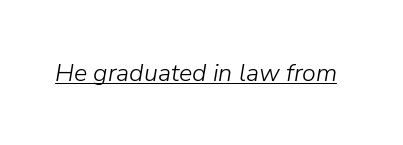
{"italic": "yes", "lean": "right", "slant_degrees": 9, "bold": "no", "underline": "yes", "letter_spacing": "normal", "letter_spacing_em": 0.0, "glyph_px": 25}
